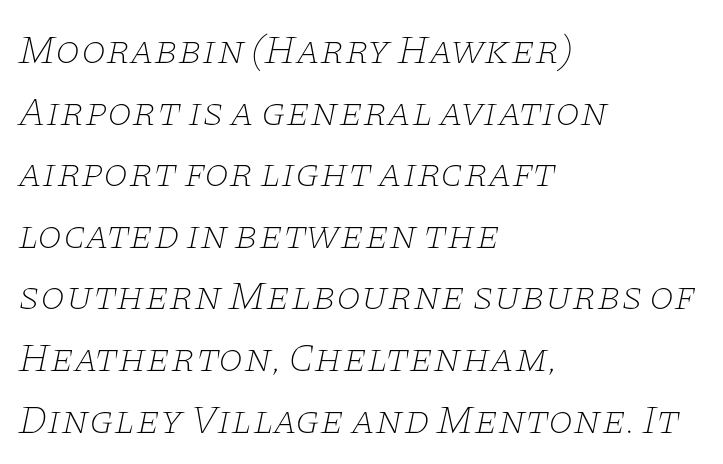
The image shows 40 px thin, wide serif type, italic (leaning right); set left-aligned, normal line spacing (1.54x), normal letter spacing, not underlined; low stroke contrast and a large x-height.
